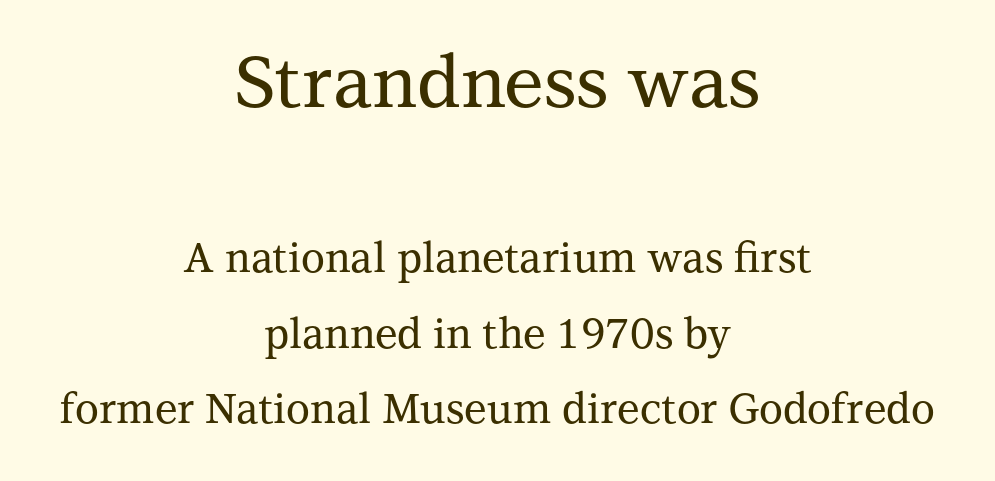
{"serif": "yes", "italic": "no", "width": "normal", "stroke_contrast": "medium", "x_height": "medium", "monospaced": "no", "underline": "no", "align": "center", "line_spacing_ratio": 1.84, "letter_spacing": "normal", "letter_spacing_em": 0.0, "larger_block": "first", "size_ratio": 1.76, "glyph_px": 72}
